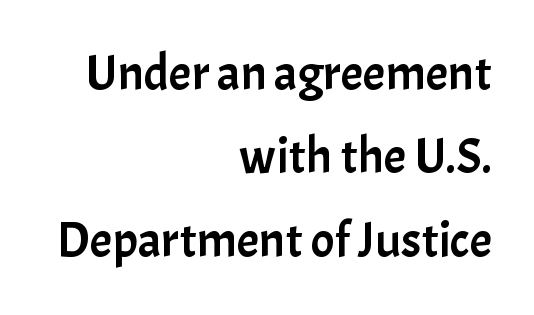
{"serif": "no", "italic": "no", "width": "normal", "stroke_contrast": "low", "x_height": "medium", "monospaced": "no", "underline": "no", "align": "right", "line_spacing": "normal", "line_spacing_ratio": 1.67, "letter_spacing": "normal", "letter_spacing_em": 0.0, "glyph_px": 50}
